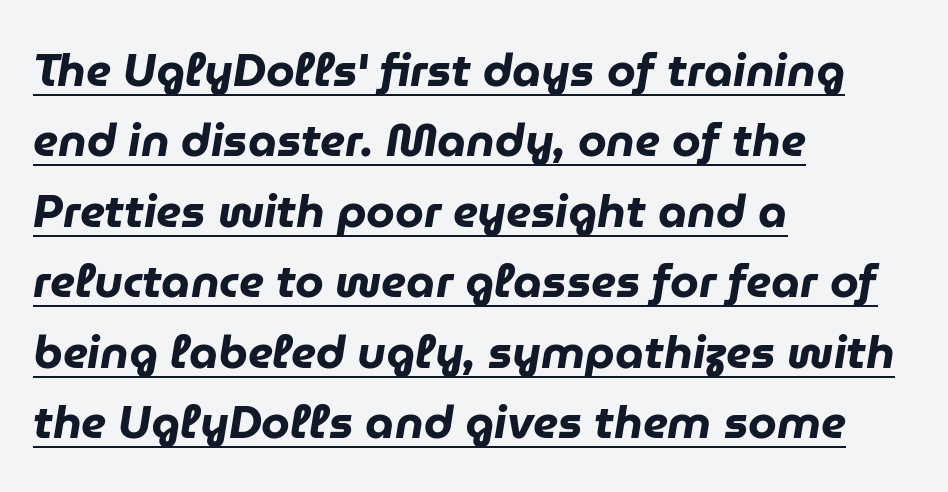
Q: Is the text bold? A: Yes.
Q: Is the text italic (slanted)? A: Yes, it leans right by about 9 degrees.
Q: Is the text underlined? A: Yes.
Q: How is the paragraph aligned? A: Left-aligned.
Q: Is the spacing between letters normal or unusually wide? A: Normal.
Q: Is the spacing between lines tight, normal or loose? A: Normal.
Q: Width (condensed, normal, or wide)? A: Normal.
Q: Stroke contrast? A: Low.
Q: x-height? A: Medium.
Q: Monospaced? A: No.
